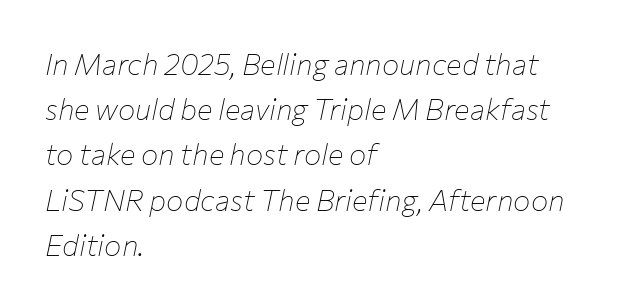
Q: Is the text bold? A: No.
Q: Is the text italic (slanted)? A: Yes, it leans right by about 12 degrees.
Q: Is the text underlined? A: No.
Q: How is the paragraph aligned? A: Left-aligned.
Q: Is the spacing between letters normal or unusually wide? A: Normal.
Q: Is the spacing between lines tight, normal or loose? A: Normal.
Q: Width (condensed, normal, or wide)? A: Normal.
Q: Stroke contrast? A: Low.
Q: x-height? A: Medium.
Q: Monospaced? A: No.
